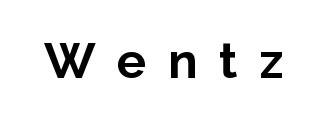
The image shows 49 px bold sans-serif type, upright; set unusually wide letter spacing (+0.44 em), not underlined; low stroke contrast and a medium x-height.
